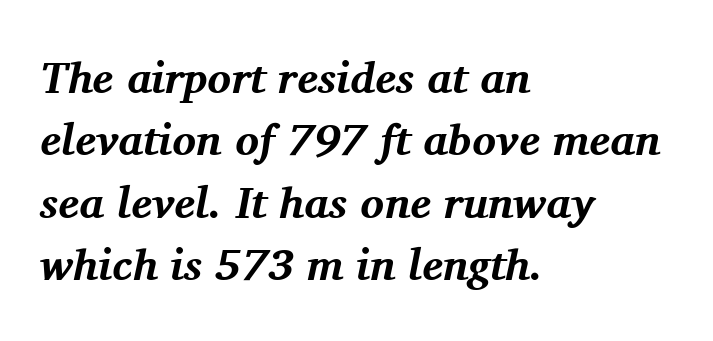
The image shows 44 px bold serif type, italic (leaning right); set left-aligned, normal line spacing (1.42x), normal letter spacing, not underlined; medium stroke contrast and a medium x-height.
